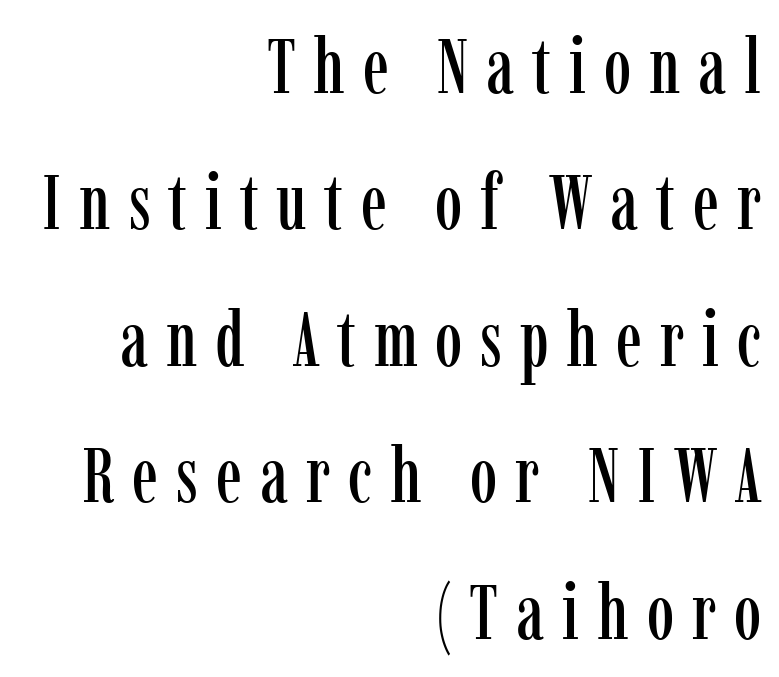
Q: Is the text italic (slanted)? A: No, it is upright.
Q: Is the typeface a serif or a sans-serif typeface? A: Serif.
Q: Is the text underlined? A: No.
Q: How is the paragraph aligned? A: Right-aligned.
Q: Is the spacing between letters normal or unusually wide? A: Unusually wide.
Q: Width (condensed, normal, or wide)? A: Condensed.
Q: Stroke contrast? A: Low.
Q: x-height? A: Medium.
Q: Monospaced? A: No.
